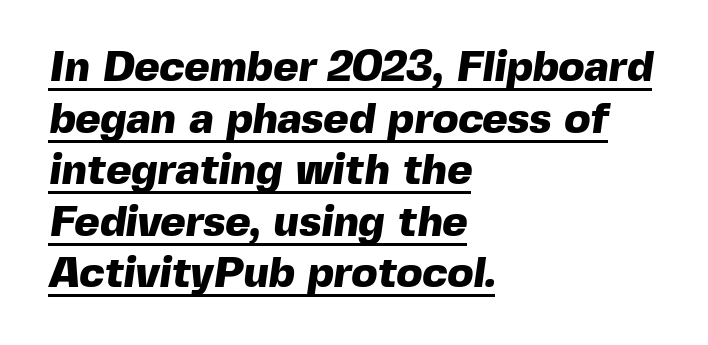
{"serif": "no", "bold": "yes", "weight": "heavy", "width": "normal", "x_height": "medium", "monospaced": "no", "underline": "yes", "align": "left", "line_spacing_ratio": 1.2, "letter_spacing": "normal", "letter_spacing_em": 0.0, "glyph_px": 43}
